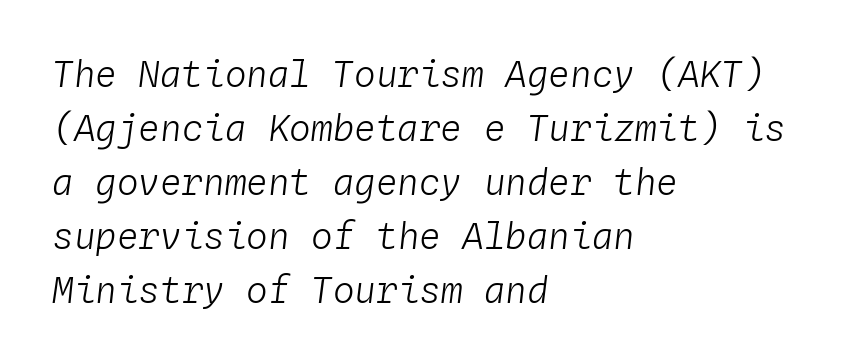
Q: Is the text bold? A: No.
Q: Is the text italic (slanted)? A: Yes, it leans right by about 4 degrees.
Q: Is the text underlined? A: No.
Q: How is the paragraph aligned? A: Left-aligned.
Q: Is the spacing between letters normal or unusually wide? A: Normal.
Q: Is the spacing between lines tight, normal or loose? A: Normal.
Q: Width (condensed, normal, or wide)? A: Normal.
Q: Stroke contrast? A: Low.
Q: x-height? A: Medium.
Q: Monospaced? A: Yes.
